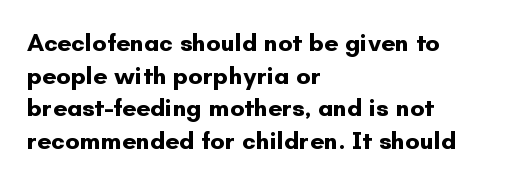
{"italic": "no", "bold": "yes", "underline": "no", "align": "left", "line_spacing": "normal", "line_spacing_ratio": 1.31, "letter_spacing": "normal", "letter_spacing_em": 0.0, "glyph_px": 25}
